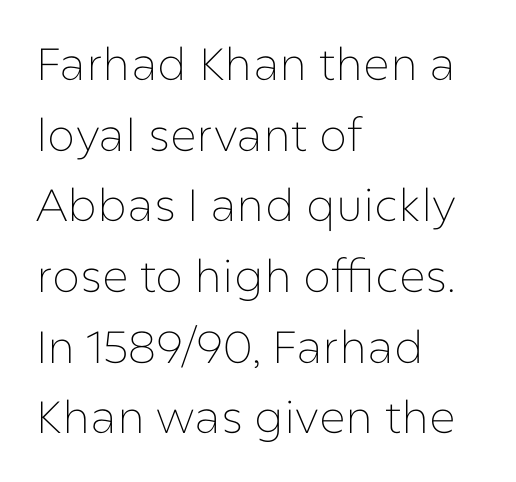
Q: Is the text bold? A: No.
Q: Is the text italic (slanted)? A: No, it is upright.
Q: Is the typeface a serif or a sans-serif typeface? A: Sans-serif.
Q: Is the text underlined? A: No.
Q: How is the paragraph aligned? A: Left-aligned.
Q: Is the spacing between letters normal or unusually wide? A: Normal.
Q: Is the spacing between lines tight, normal or loose? A: Normal.
Q: Width (condensed, normal, or wide)? A: Normal.
Q: Stroke contrast? A: Low.
Q: x-height? A: Medium.
Q: Monospaced? A: No.
